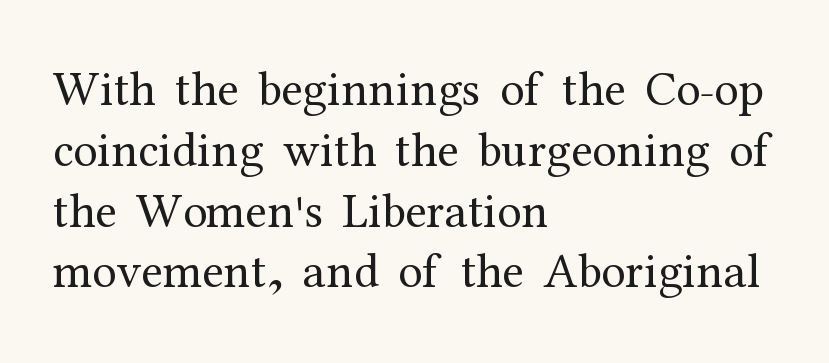
Glyph-to-glyph distance matches everyday printed text. Small tapered or slab feet sit at the stroke ends, so this counts as serif. The baseline area is clear. This sample uses an upright cut, with every glyph sitting square on the baseline. The letters advance in unequal steps, a hallmark of proportional type. Visually the block forms a straight wall on the left and a jagged coastline on the right.
